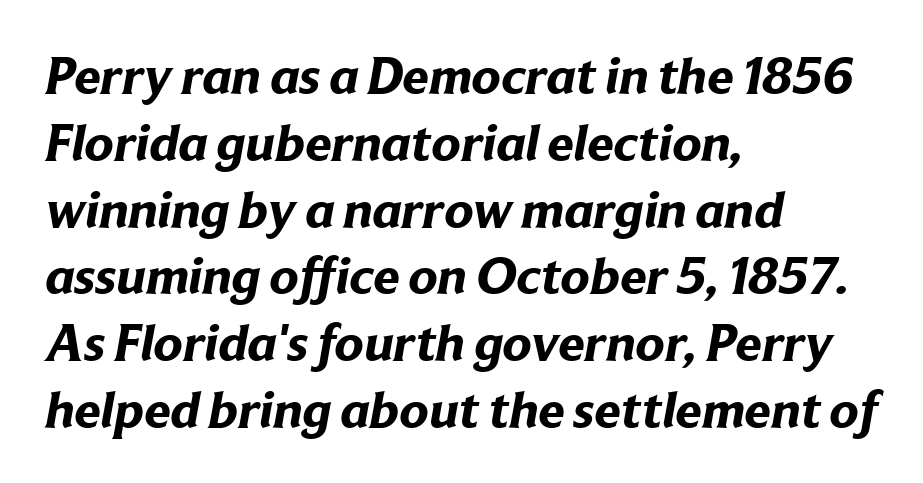
{"serif": "no", "bold": "yes", "weight": "bold", "width": "normal", "stroke_contrast": "low", "x_height": "medium", "monospaced": "no", "underline": "no", "align": "left", "line_spacing": "normal", "line_spacing_ratio": 1.26, "letter_spacing": "normal", "letter_spacing_em": 0.0, "glyph_px": 53}
